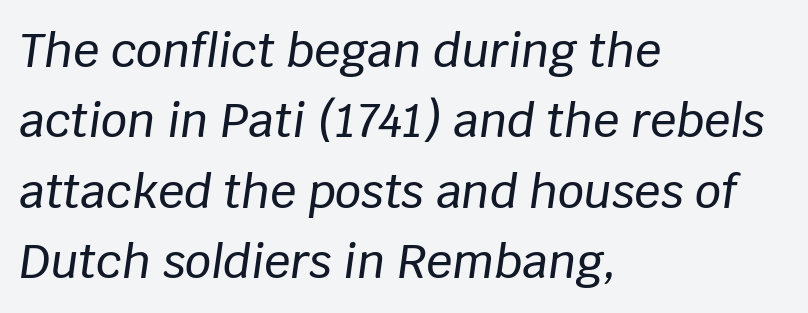
{"italic": "yes", "lean": "right", "slant_degrees": 8, "width": "normal", "stroke_contrast": "low", "x_height": "large", "monospaced": "no", "underline": "no", "align": "left", "line_spacing": "normal", "line_spacing_ratio": 1.53, "letter_spacing": "normal", "letter_spacing_em": 0.0, "glyph_px": 46}
